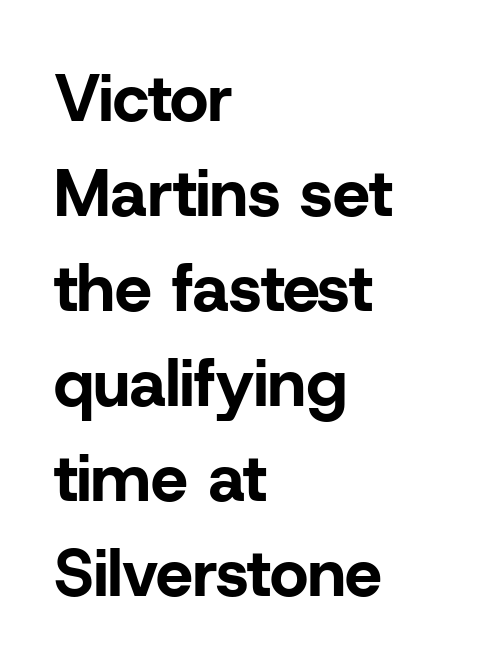
The letters stand upright; this is a roman face. This sample has the flowing, uneven cadence of proportional lettering. Look at the bottom of the vertical strokes: they stop flat, with no serifs. Look at the stroke-to-counter ratio: heavy, a bold.
